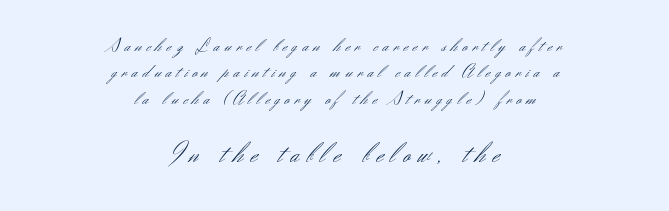
The image shows 29 px light sans-serif type; set centered, normal line spacing (1.39x), unusually wide letter spacing (+0.27 em), not underlined; the second (bottom) block is 1.53x larger; medium stroke contrast and a small x-height.
